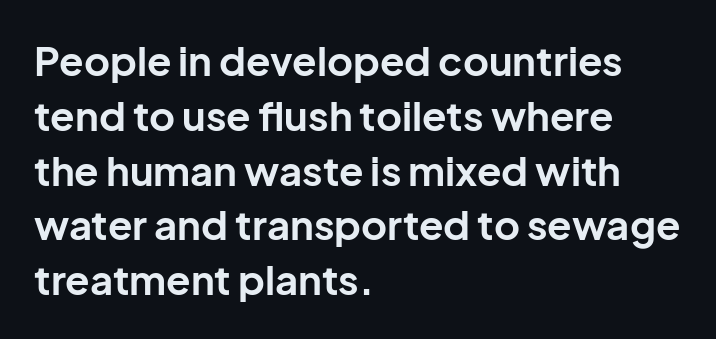
Q: Is the text bold? A: Yes.
Q: Is the text italic (slanted)? A: No, it is upright.
Q: Is the typeface a serif or a sans-serif typeface? A: Sans-serif.
Q: Is the text underlined? A: No.
Q: How is the paragraph aligned? A: Left-aligned.
Q: Is the spacing between letters normal or unusually wide? A: Normal.
Q: Is the spacing between lines tight, normal or loose? A: Normal.
Q: Width (condensed, normal, or wide)? A: Normal.
Q: Stroke contrast? A: Low.
Q: x-height? A: Medium.
Q: Monospaced? A: No.
